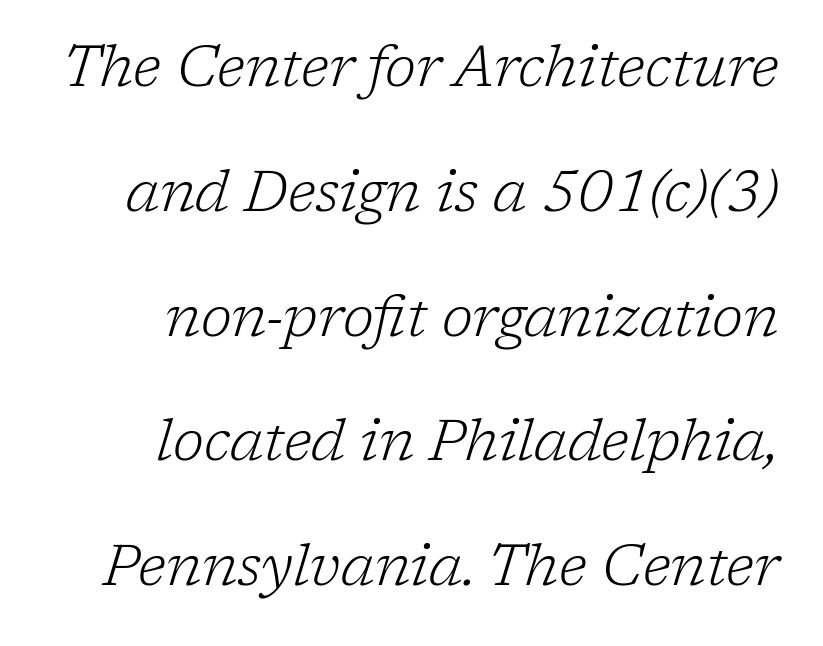
Each word holds together tightly as a unit, with standard inter-letter gaps. Stem width sits at or under what a default text font uses. Is this a sans? No — the strokes have serifs. The glyphs are unaccompanied by any horizontal stroke below them. Notice the wide empty band between every row — that's loose leading.
